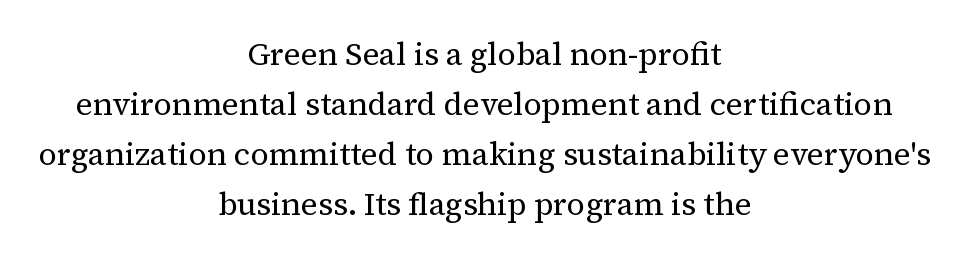
Stems here are at most as thick as an everyday book face. Beneath every word, the page is bare. Interline gaps are of average width in this sample. Do the characters align in a grid? No, the font is proportional. Is there any slant? The stems are plumb.
